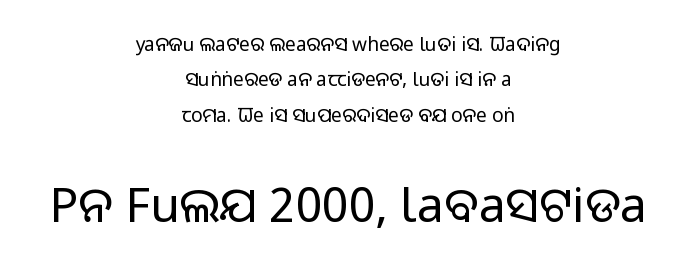
The image shows 48 px regular-weight sans-serif type, upright; set centered, line spacing 1.86x, normal letter spacing, not underlined; the second (bottom) block is 2.53x larger; low stroke contrast and a large x-height.
